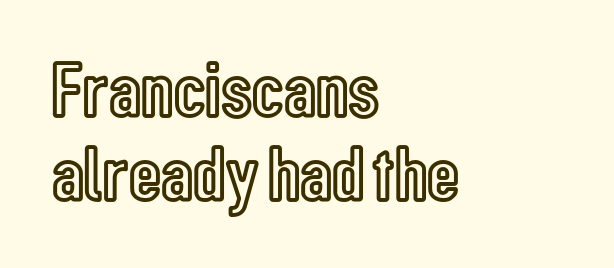
The image shows 79 px condensed type, upright; set left-aligned, tight line spacing (1.06x), normal letter spacing, not underlined; a medium x-height.
